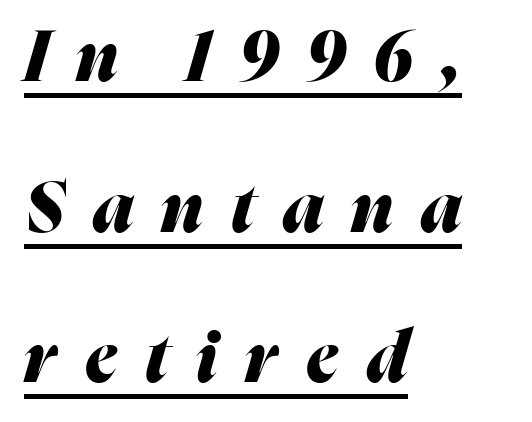
These lines stand farther apart than default settings would place them. These lines are rendered in a variable-pitch font. Here the glyphs are tracked loosely, breaking word shapes into spaced letters. Emphasis is given by a line drawn under the lettering. The text carries the slant typical of an italic or oblique font. Does the weight exceed regular? Yes, all the way to bold.
